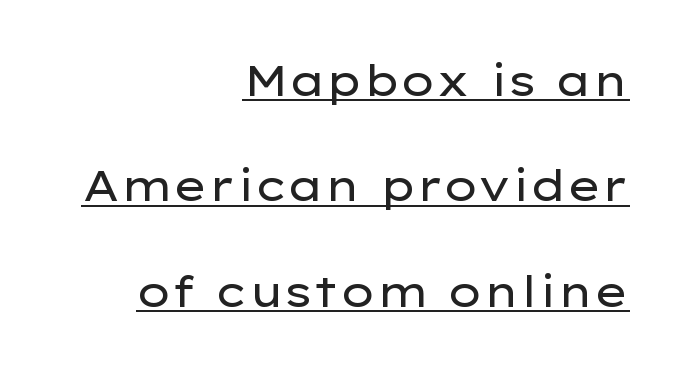
Q: Is the text bold? A: No.
Q: Is the text italic (slanted)? A: No, it is upright.
Q: Is the typeface a serif or a sans-serif typeface? A: Sans-serif.
Q: Is the text underlined? A: Yes.
Q: How is the paragraph aligned? A: Right-aligned.
Q: Is the spacing between letters normal or unusually wide? A: Normal.
Q: Is the spacing between lines tight, normal or loose? A: Loose.
Q: Width (condensed, normal, or wide)? A: Wide.
Q: Stroke contrast? A: Low.
Q: x-height? A: Medium.
Q: Monospaced? A: No.
